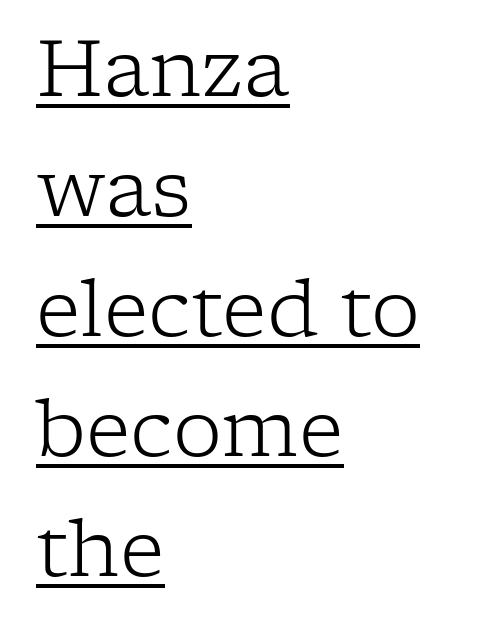
Q: Is the text bold? A: No.
Q: Is the text italic (slanted)? A: No, it is upright.
Q: Is the typeface a serif or a sans-serif typeface? A: Serif.
Q: Is the text underlined? A: Yes.
Q: How is the paragraph aligned? A: Left-aligned.
Q: Is the spacing between letters normal or unusually wide? A: Normal.
Q: Is the spacing between lines tight, normal or loose? A: Normal.
Q: Width (condensed, normal, or wide)? A: Normal.
Q: Stroke contrast? A: Low.
Q: x-height? A: Medium.
Q: Monospaced? A: No.
